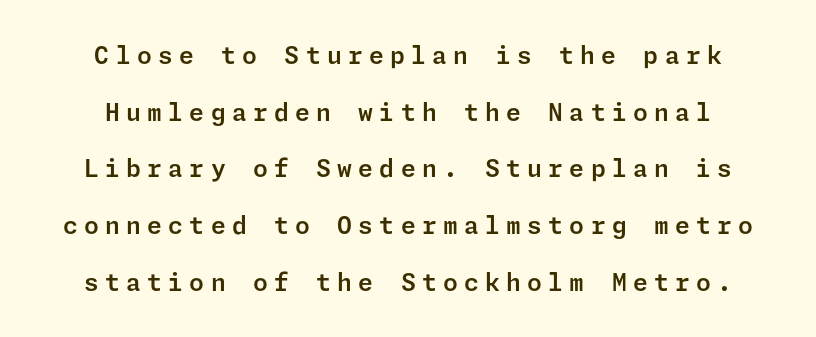
Q: Is the text italic (slanted)? A: No, it is upright.
Q: Is the text underlined? A: No.
Q: Is the spacing between letters normal or unusually wide? A: Unusually wide.
Q: Is the spacing between lines tight, normal or loose? A: Loose.
